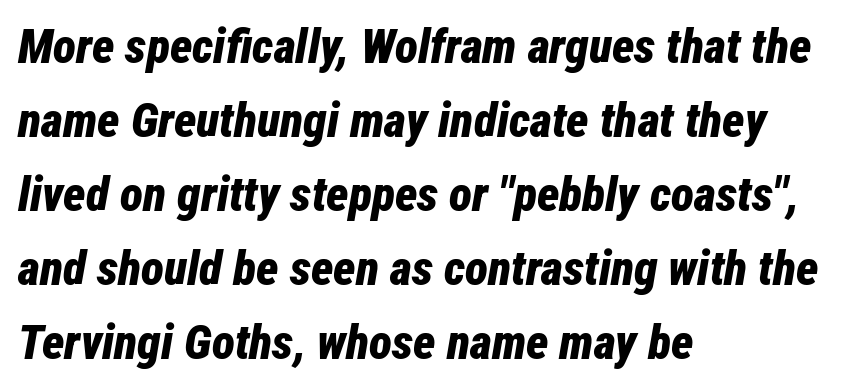
Decoration check: the copy has no underline. Honestly, the letter spacing is just normal — you wouldn't notice it. Is the type slanted? Yes — the strokes lean at a clear angle. Weight: bold. One-word summary of the alignment: left. The rows are spaced the way most documents space them.
